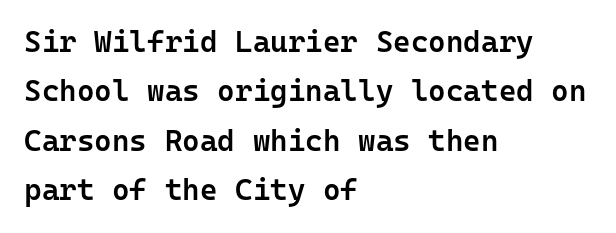
The image shows 30 px semibold sans-serif type, upright, monospaced; set left-aligned, normal line spacing (1.65x), normal letter spacing, not underlined; low stroke contrast and a medium x-height.
